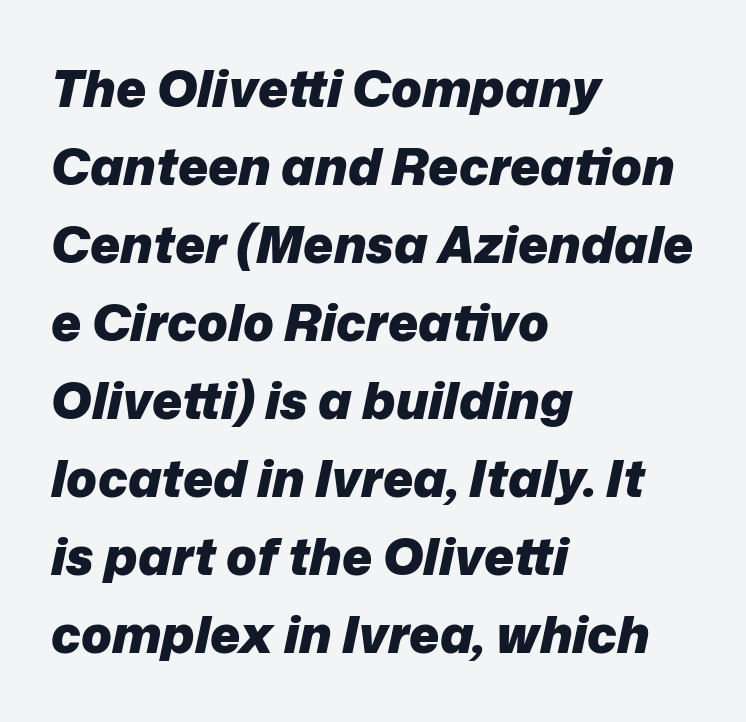
The horizontal fit of the characters is conventional and even. Varying glyph widths throughout — classic text-font behaviour. A classic flush-left, rag-right setting is used for this passage. On the weight axis this lands at bold, roughly 700. A normal amount of white space separates one row of letters from the next.
